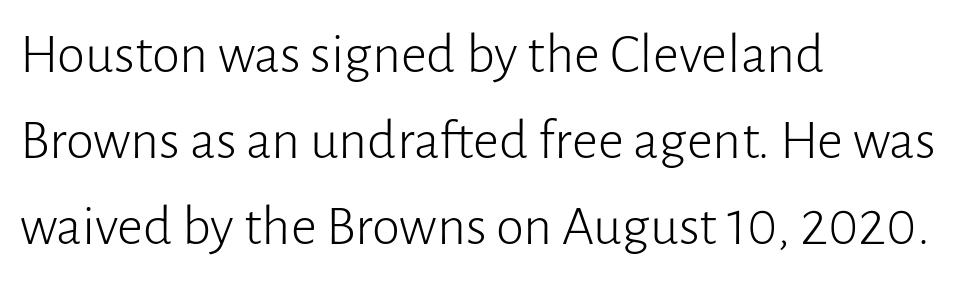
Q: Is the text bold? A: No.
Q: Is the text italic (slanted)? A: No, it is upright.
Q: Is the typeface a serif or a sans-serif typeface? A: Sans-serif.
Q: Is the text underlined? A: No.
Q: How is the paragraph aligned? A: Left-aligned.
Q: Is the spacing between letters normal or unusually wide? A: Normal.
Q: Is the spacing between lines tight, normal or loose? A: Normal.
Q: Width (condensed, normal, or wide)? A: Normal.
Q: Stroke contrast? A: Low.
Q: x-height? A: Medium.
Q: Monospaced? A: No.
